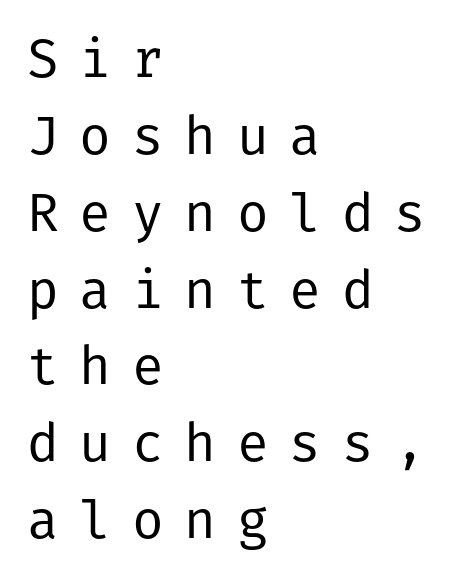
This sample keeps an unexceptional amount of space between lines. Weight class: somewhere from thin through regular. Spacing between characters has been opened up far beyond the box default. Notice how the passage keeps a crisp vertical edge on the left only. The type family on display is of the sans-serif kind. The strip under each line holds only bare page.
